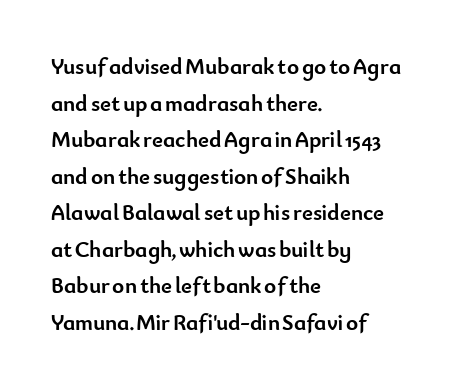
Visually the block forms a straight wall on the left and a jagged coastline on the right. The letters are bold, with thick, heavy strokes. The gap between lines stays unmarked. This sample keeps an unexceptional amount of space between lines. The horizontal fit of the characters is conventional and even. Vertical strokes here are truly vertical.
